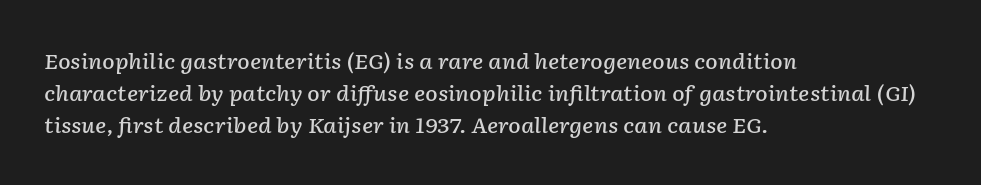
Q: Is the text bold? A: Semi-bold.
Q: Is the text italic (slanted)? A: Yes, it leans right by about 2 degrees.
Q: Is the text underlined? A: No.
Q: How is the paragraph aligned? A: Left-aligned.
Q: Is the spacing between letters normal or unusually wide? A: Normal.
Q: Is the spacing between lines tight, normal or loose? A: Normal.
